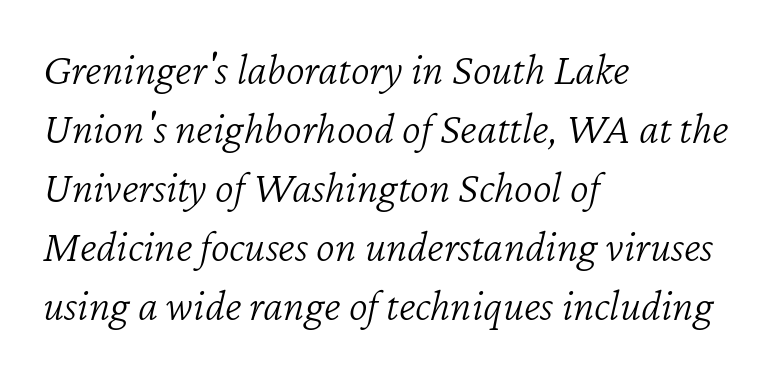
Q: Is the text bold? A: No.
Q: Is the text italic (slanted)? A: Yes, it leans right by about 12 degrees.
Q: Is the text underlined? A: No.
Q: How is the paragraph aligned? A: Left-aligned.
Q: Is the spacing between letters normal or unusually wide? A: Normal.
Q: Is the spacing between lines tight, normal or loose? A: Normal.
Q: Width (condensed, normal, or wide)? A: Normal.
Q: Stroke contrast? A: Low.
Q: x-height? A: Medium.
Q: Monospaced? A: No.
